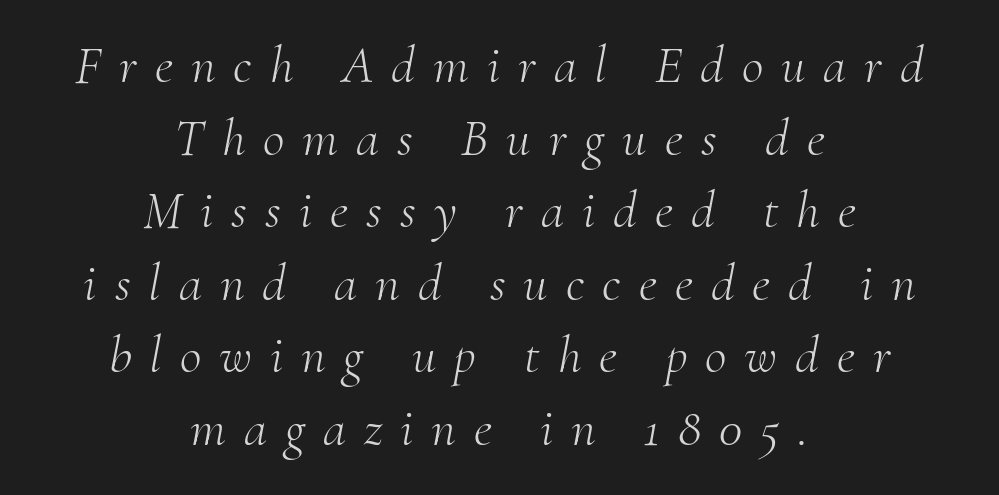
The image shows 53 px light serif type, italic (leaning right); set centered, normal line spacing (1.37x), unusually wide letter spacing (+0.34 em), not underlined; medium stroke contrast and a small x-height.
